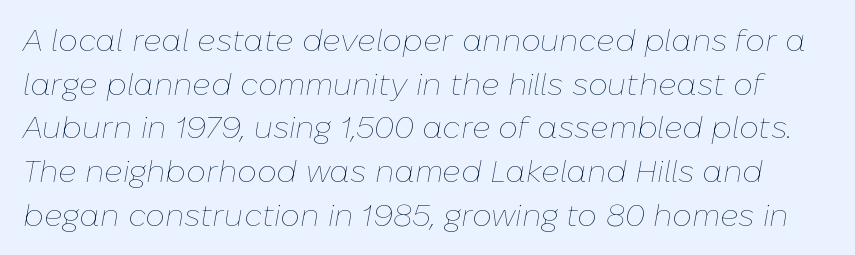
Q: Is the text bold? A: No.
Q: Is the text italic (slanted)? A: Yes, it leans right by about 10 degrees.
Q: Is the text underlined? A: No.
Q: Is the spacing between letters normal or unusually wide? A: Normal.
Q: Is the spacing between lines tight, normal or loose? A: Normal.
Q: Width (condensed, normal, or wide)? A: Normal.
Q: Stroke contrast? A: Low.
Q: x-height? A: Medium.
Q: Monospaced? A: No.
